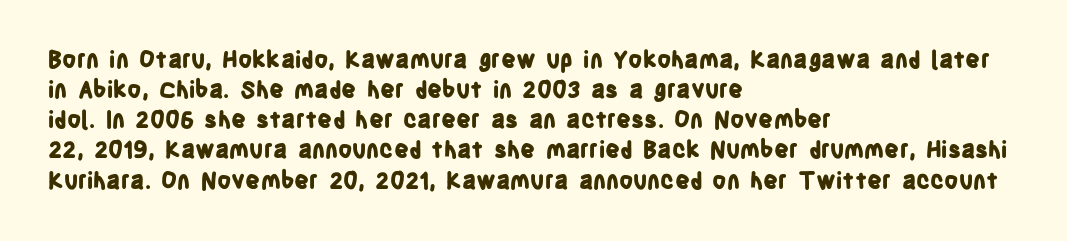
Q: Is the text bold? A: Yes.
Q: Is the text italic (slanted)? A: No, it is upright.
Q: Is the text underlined? A: No.
Q: How is the paragraph aligned? A: Left-aligned.
Q: Is the spacing between letters normal or unusually wide? A: Normal.
Q: Is the spacing between lines tight, normal or loose? A: Normal.
